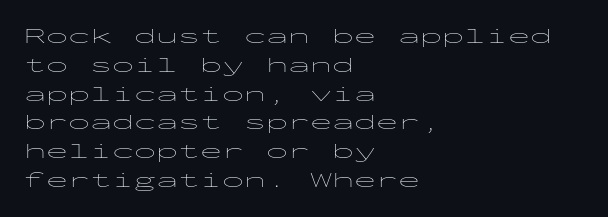
{"italic": "no", "bold": "no", "underline": "no", "align": "left", "line_spacing": "normal", "line_spacing_ratio": 1.31, "letter_spacing": "normal", "letter_spacing_em": 0.0, "glyph_px": 22}
